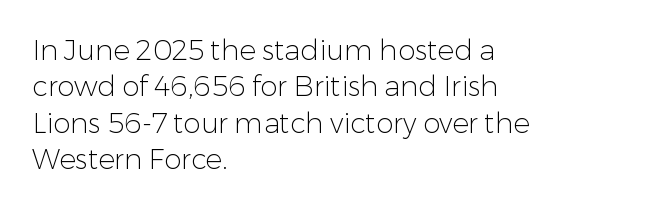
The letters stand upright; this is a roman face. A classic flush-left, rag-right setting is used for this passage. This sample has the flowing, uneven cadence of proportional lettering. Just letters on the line, the space beneath them empty. Does the type have serifs? No, each stem ends abruptly.
